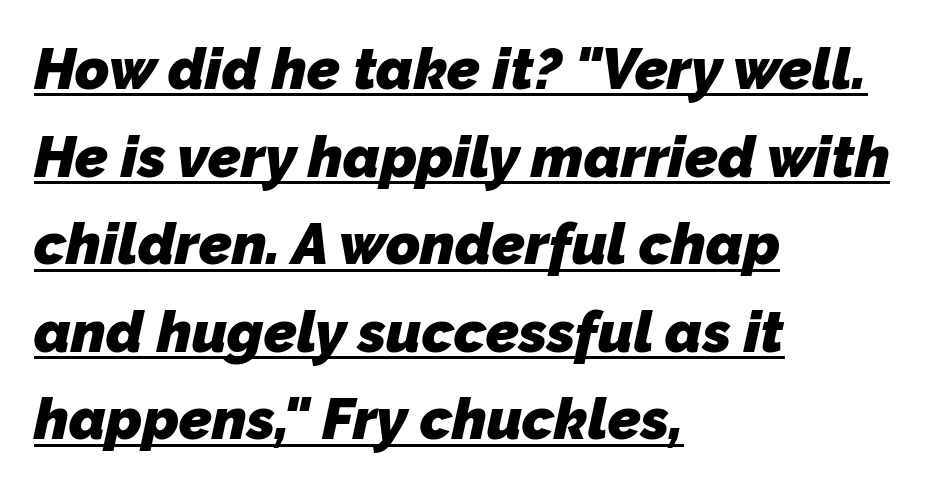
{"serif": "no", "bold": "yes", "weight": "heavy", "width": "normal", "stroke_contrast": "low", "x_height": "medium", "monospaced": "no", "underline": "yes", "align": "left", "line_spacing": "normal", "line_spacing_ratio": 1.51, "letter_spacing": "normal", "letter_spacing_em": 0.0, "glyph_px": 58}
